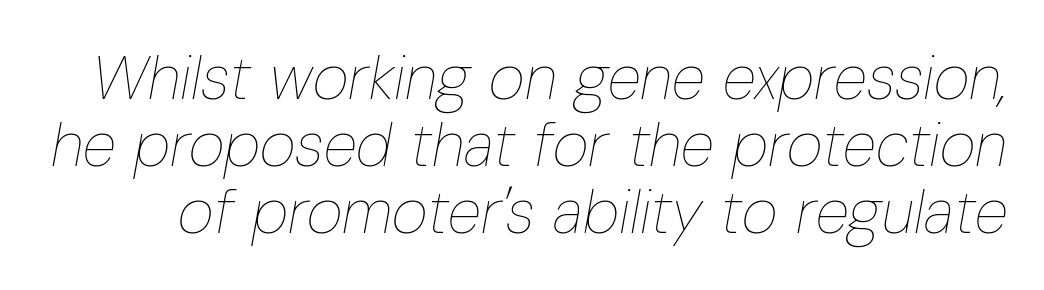
{"italic": "yes", "lean": "right", "slant_degrees": 10, "bold": "no", "weight": "thin", "width": "condensed", "stroke_contrast": "low", "x_height": "medium", "monospaced": "no", "underline": "no", "line_spacing": "tight", "line_spacing_ratio": 1.08, "letter_spacing": "normal", "letter_spacing_em": 0.0, "glyph_px": 62}
